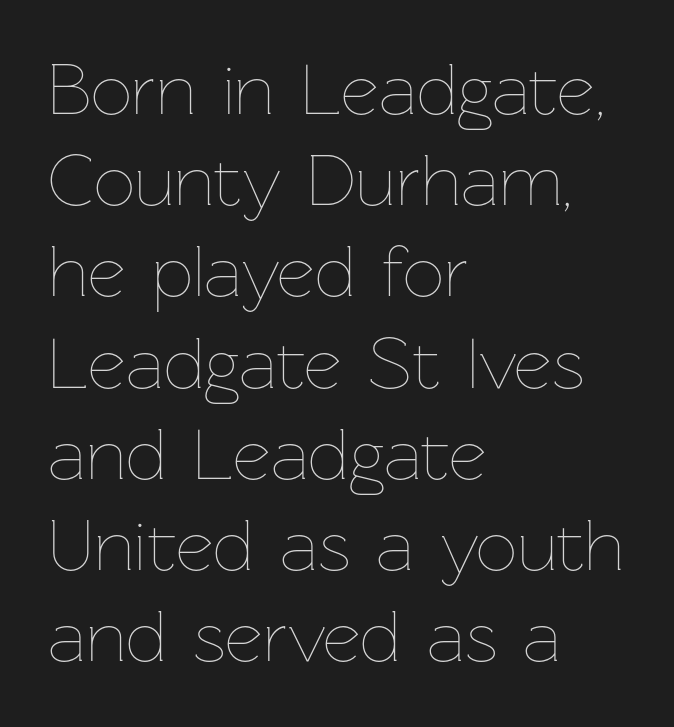
{"italic": "no", "bold": "no", "weight": "thin", "width": "normal", "stroke_contrast": "low", "x_height": "medium", "monospaced": "no", "underline": "no", "align": "left", "line_spacing": "normal", "line_spacing_ratio": 1.25, "letter_spacing": "normal", "letter_spacing_em": 0.0, "glyph_px": 73}
